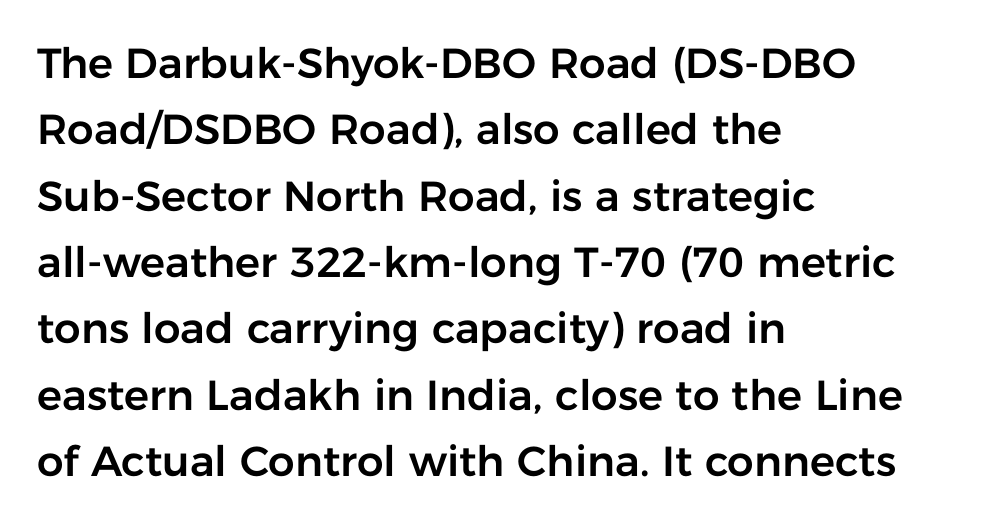
What's the leading like? Ordinary, nothing unusual. Rule under the text: the space is simply empty. The font's upright variant was chosen for this text. Look at the tracking — it's just the regular setting, nothing added. Character widths vary here, with narrow letters taking less room than wide ones. In terms of letterform style, serifs are entirely absent.
